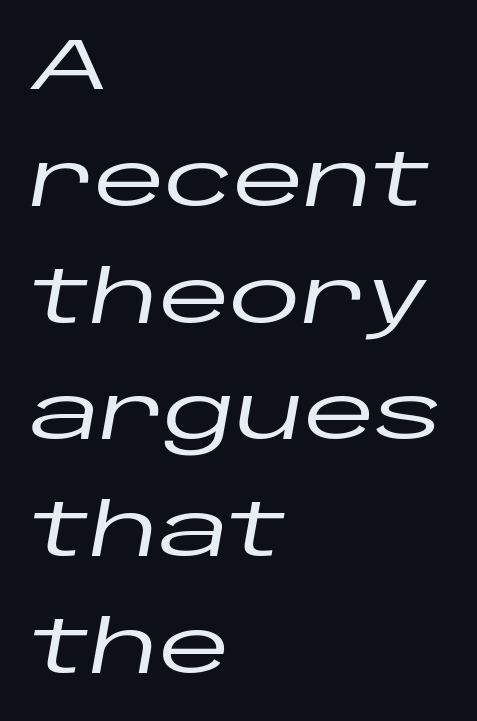
The lines in this sample share a left origin and differ only in where they stop. The typography opts for an oblique posture over an upright one. The vertical gap from one line to the next is medium. The rendering uses natural spacing where letterforms have individual widths. The letterforms sit shoulder to shoulder at normal distance. Just letters on the line, the space beneath them empty.
